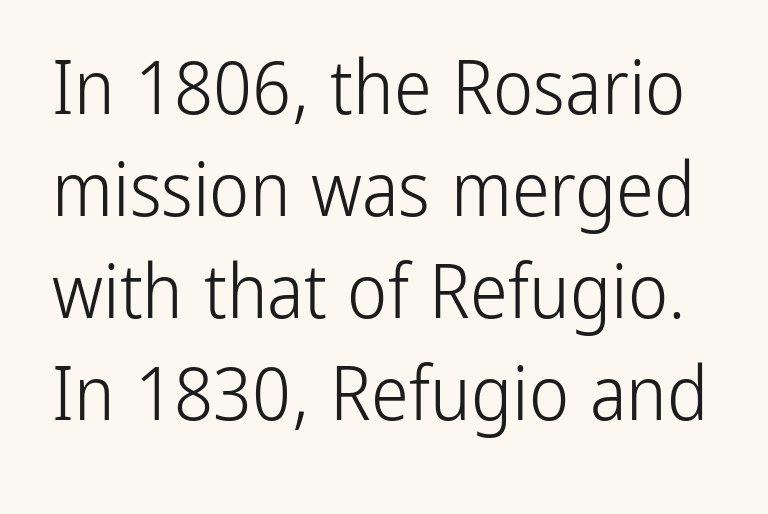
The image shows 76 px light, condensed sans-serif type, upright; set normal line spacing (1.34x), normal letter spacing, not underlined; low stroke contrast and a medium x-height.
